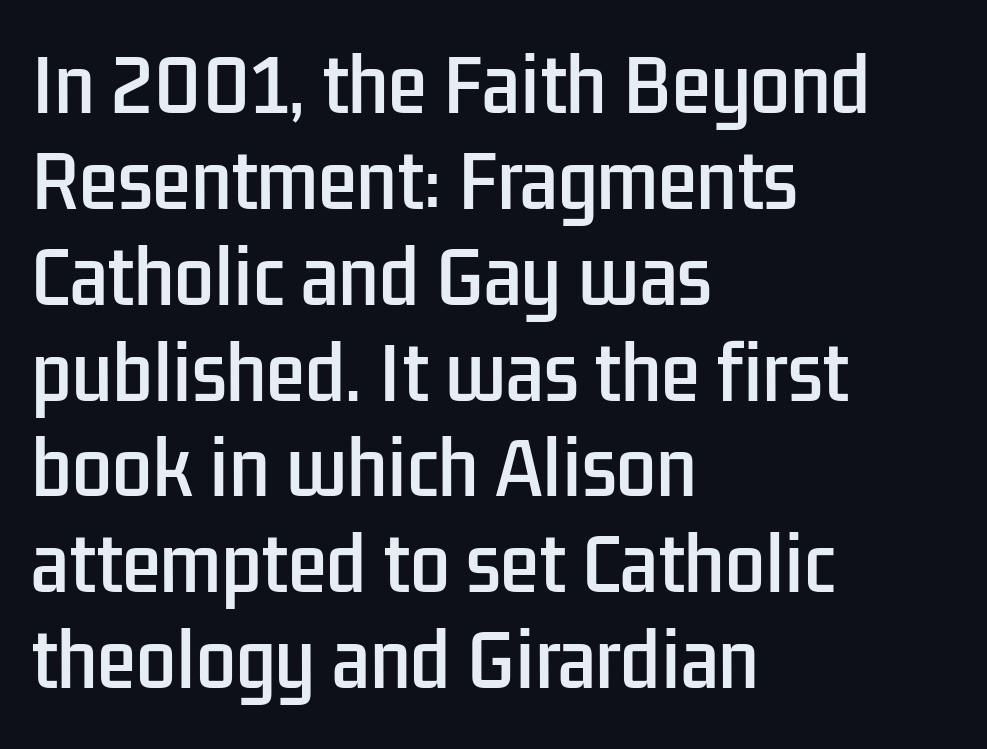
Q: Is the text italic (slanted)? A: No, it is upright.
Q: Is the typeface a serif or a sans-serif typeface? A: Sans-serif.
Q: Is the text underlined? A: No.
Q: How is the paragraph aligned? A: Left-aligned.
Q: Is the spacing between letters normal or unusually wide? A: Normal.
Q: Is the spacing between lines tight, normal or loose? A: Normal.
Q: Width (condensed, normal, or wide)? A: Condensed.
Q: Stroke contrast? A: Low.
Q: x-height? A: Medium.
Q: Monospaced? A: No.
